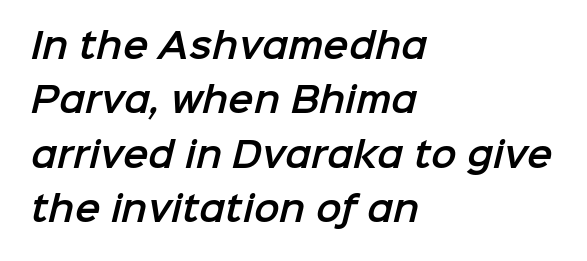
Horizontal alignment here is leftward, the default for most running prose. Students, observe: this is what conventionally led text looks like. Glyph-to-glyph distance matches everyday printed text. Is this a fixed-width face? No — the glyphs have proportional, varying widths. No feet cap the strokes, marking this as sans-serif type.
